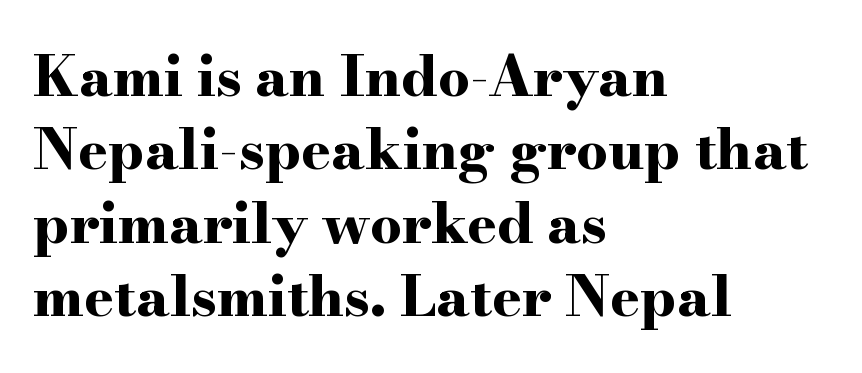
A typesetter would call this zero additional tracking. The font's upright variant was chosen for this text. The face used here is proportionally spaced, like ordinary book or web type. Anything drawn beneath the words? Only blank space. Examine the stroke ends and you'll spot serifs. Heavy, bold letterforms.
